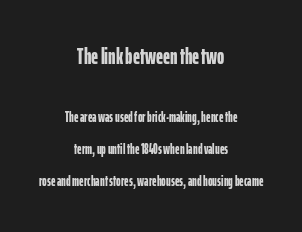
Visually, the top section dominates because its glyphs are scaled up. I'd describe the lettering as bold — thick and assertive. This is the regular roman posture of the typeface. Type without underlining. Inter-character spacing is left at the font's built-in metrics.
